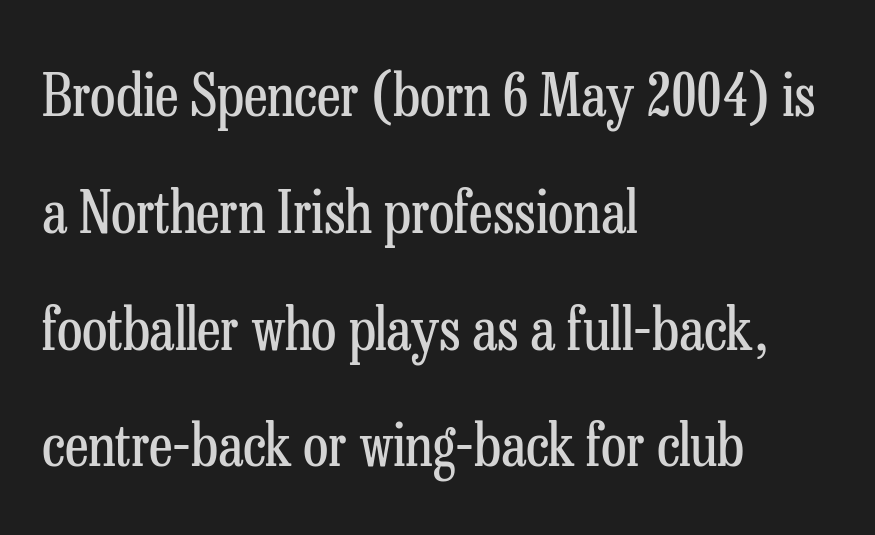
Stroke terminals: seriffed. These lines stand farther apart than default settings would place them. The strokes carry an ordinary text weight at most. Layout note: lines flush left. The rendering uses natural spacing where letterforms have individual widths.
